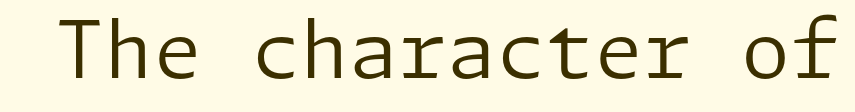
The image shows 79 px regular-weight sans-serif type, upright; set normal letter spacing, not underlined; low stroke contrast and a medium x-height.
